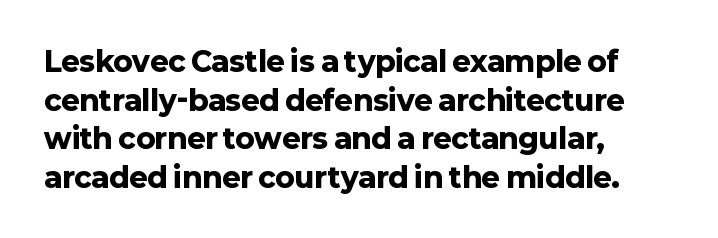
Where is the straight margin? On the left. Looks like regular typesetting: each glyph gets only the width it needs. The space between consecutive lines is moderate. Short note: letters normally spaced. These lines carry a lot of weight — the face is fully bold.
